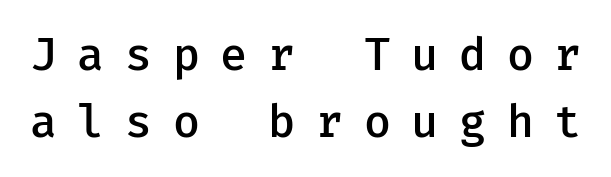
The image shows 45 px semibold sans-serif type, upright; set normal line spacing (1.5x), unusually wide letter spacing (+0.46 em), not underlined; low stroke contrast and a medium x-height.
